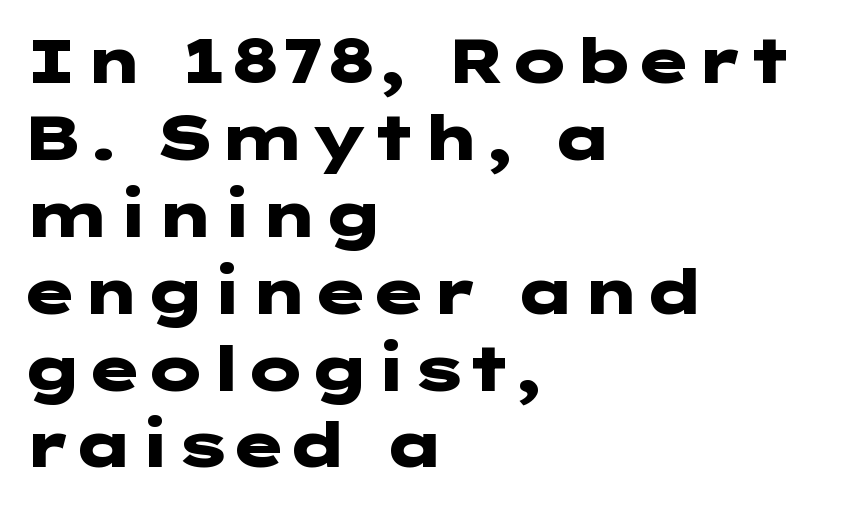
Q: Is the text bold? A: Yes.
Q: Is the text italic (slanted)? A: No, it is upright.
Q: Is the typeface a serif or a sans-serif typeface? A: Sans-serif.
Q: Is the text underlined? A: No.
Q: How is the paragraph aligned? A: Left-aligned.
Q: Is the spacing between letters normal or unusually wide? A: Normal.
Q: Width (condensed, normal, or wide)? A: Wide.
Q: Stroke contrast? A: Low.
Q: x-height? A: Medium.
